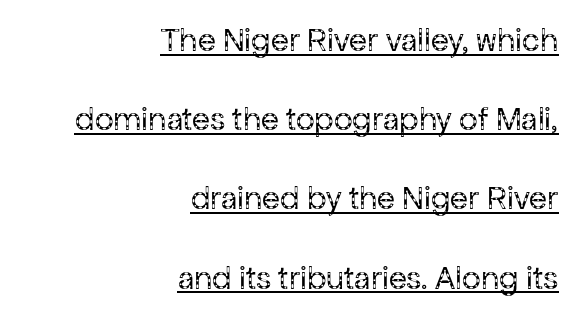
The face looks like a standard text weight, possibly lighter. A typesetter would call this zero additional tracking. Is this a sans? Yes — the strokes have no serifs. The rendered words wear a rule along their underside. The leading is generous, giving the passage an open texture. Line endings align vertically; line beginnings do not.
